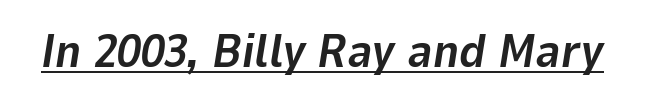
Q: Is the text bold? A: Yes.
Q: Is the text italic (slanted)? A: Yes, it leans right by about 9 degrees.
Q: Is the text underlined? A: Yes.
Q: Is the spacing between letters normal or unusually wide? A: Normal.
Q: Width (condensed, normal, or wide)? A: Normal.
Q: Stroke contrast? A: Low.
Q: x-height? A: Medium.
Q: Monospaced? A: No.
